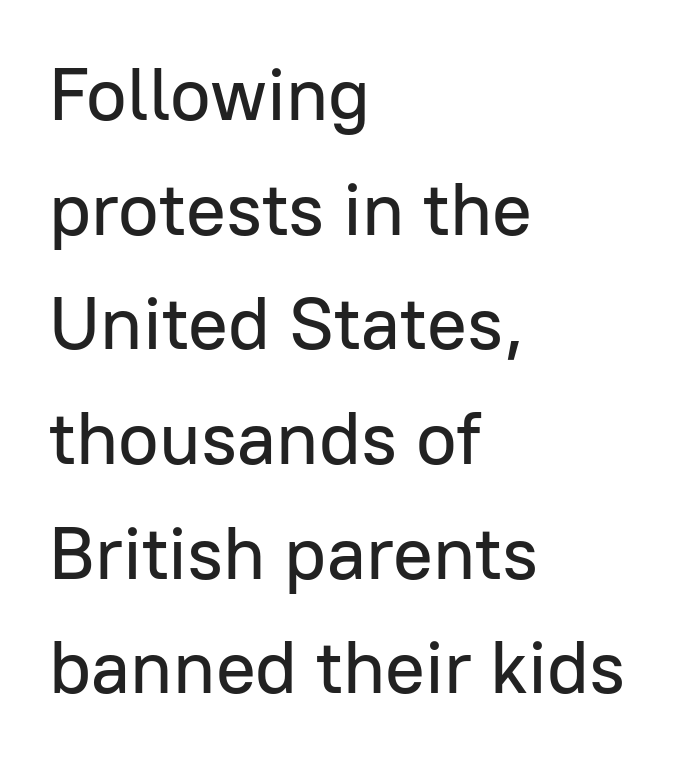
The typeface chosen for these lines omits serifs. You could not count columns in this text — the font is proportionally spaced. The rendering keeps characters at their native spacing. These lines are set flush left with a ragged right edge. Regarding leading, the lines here are spaced in the standard way. Clear beneath every line of the passage.
